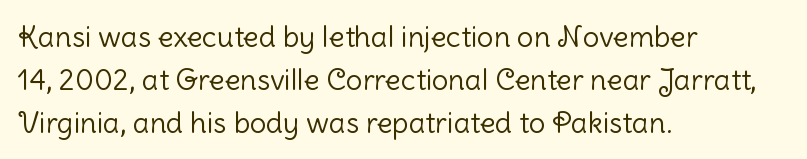
The image shows 29 px light sans-serif type, upright; set left-aligned, normal line spacing (1.48x), normal letter spacing, not underlined; low stroke contrast and a medium x-height.
